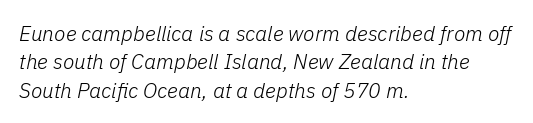
The cut favours lightness, reaching ordinary text weight at its darkest. Letter spacing: default. The block of text has a typical density, with ordinary space between rows. The compositor pushed each line to the left boundary. Notice how the stems are inclined rather than vertical — that's the hallmark of italics.
